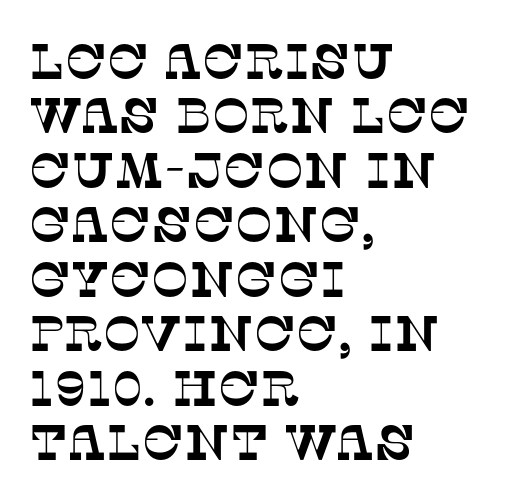
Line beginnings align vertically; line endings do not. Observe the serifs anchoring each vertical stroke in this sample. Decoration check: the copy has no underline. Observe the ordinary spacing: letters are neighbours, not strangers.
